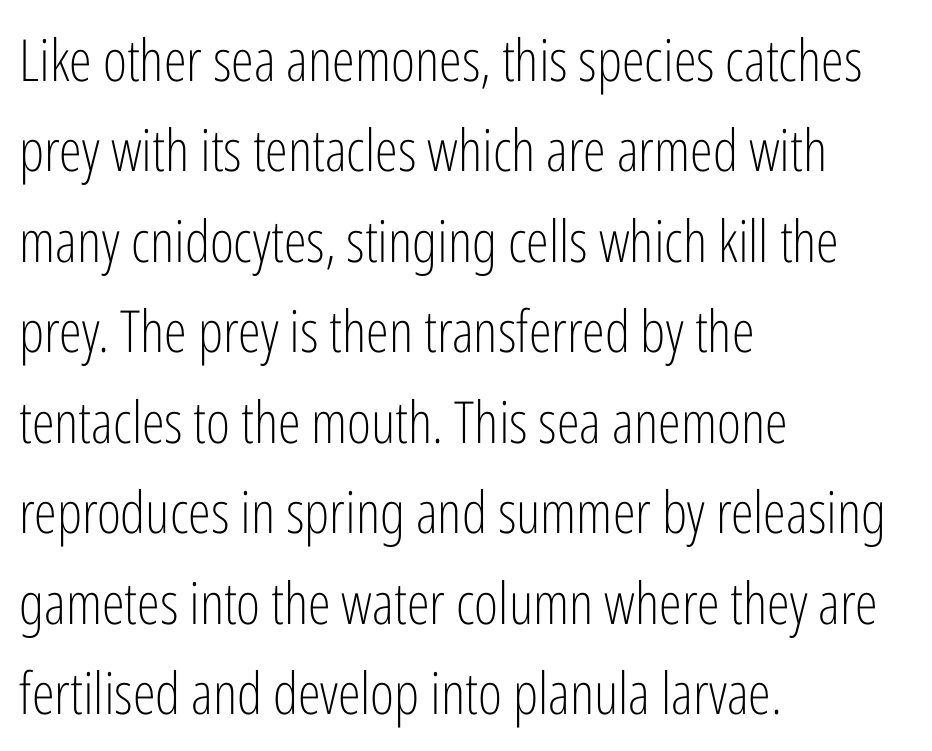
Vertically, the passage feels balanced, rows spaced as you'd expect. The lettering holds an erect, upright posture throughout. Think standard paragraph weight, or any step lighter than that. In terms of letterform style, serifs are entirely absent. The paragraph shown leans on its left margin.
